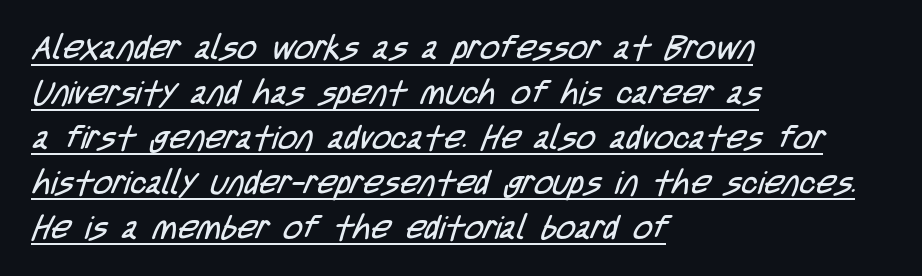
{"serif": "no", "bold": "no", "weight": "regular", "width": "condensed", "stroke_contrast": "low", "x_height": "large", "monospaced": "no", "underline": "yes", "align": "left", "line_spacing": "normal", "line_spacing_ratio": 1.36, "letter_spacing": "normal", "letter_spacing_em": 0.0, "glyph_px": 33}
